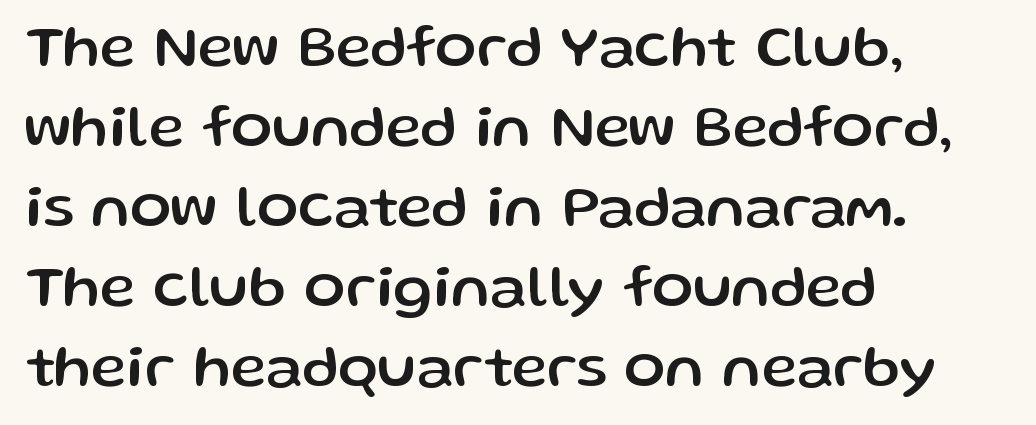
{"serif": "no", "italic": "no", "width": "normal", "stroke_contrast": "low", "x_height": "medium", "monospaced": "no", "underline": "no", "align": "left", "line_spacing": "normal", "line_spacing_ratio": 1.31, "letter_spacing": "normal", "letter_spacing_em": 0.0, "glyph_px": 61}
